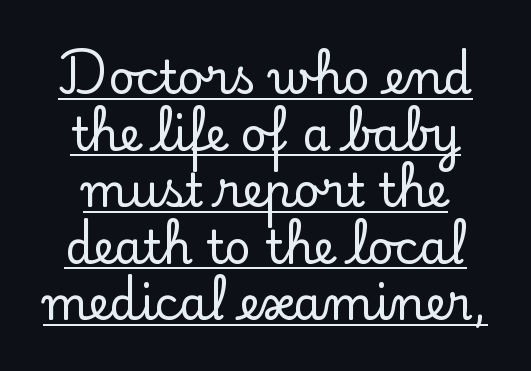
Q: Is the text italic (slanted)? A: No, it is upright.
Q: Is the typeface a serif or a sans-serif typeface? A: Serif.
Q: Is the text underlined? A: Yes.
Q: How is the paragraph aligned? A: Centered.
Q: Is the spacing between letters normal or unusually wide? A: Normal.
Q: Width (condensed, normal, or wide)? A: Normal.
Q: Stroke contrast? A: Low.
Q: x-height? A: Small.
Q: Monospaced? A: No.
